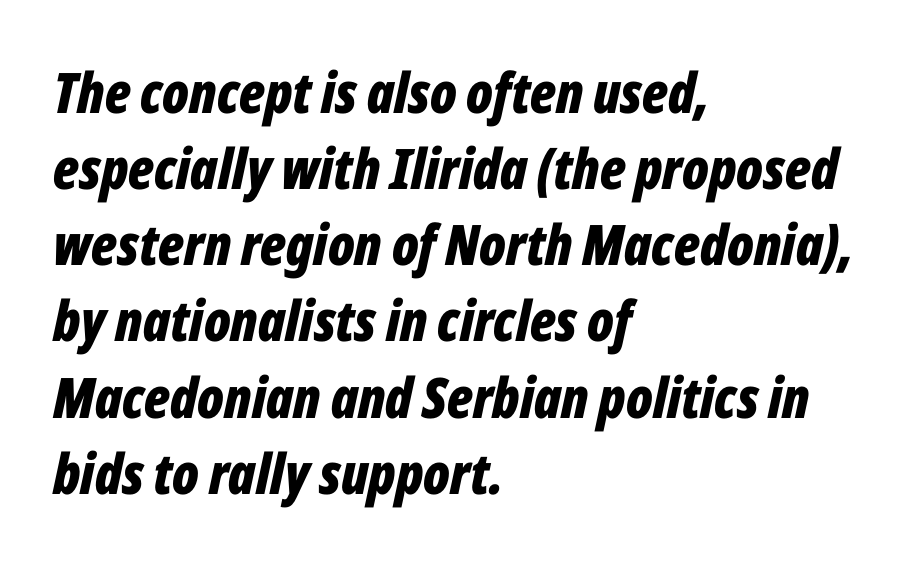
The image shows 56 px bold, condensed type, italic (leaning right); set left-aligned, normal line spacing (1.36x), normal letter spacing, not underlined; low stroke contrast and a medium x-height.
